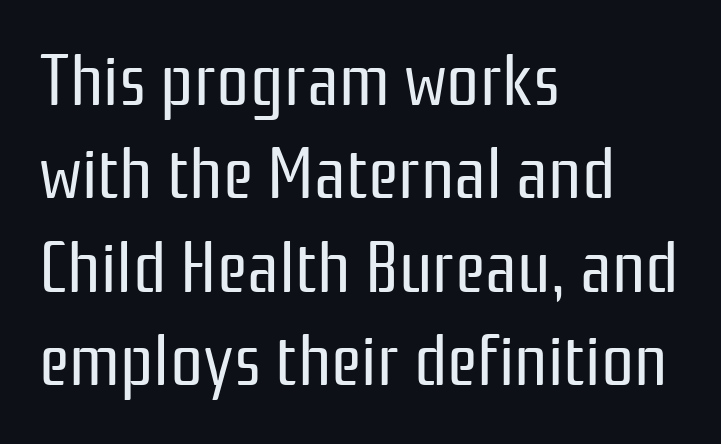
The image shows 73 px regular-weight, condensed sans-serif type, upright; set left-aligned, normal line spacing (1.28x), normal letter spacing, not underlined; low stroke contrast and a medium x-height.
